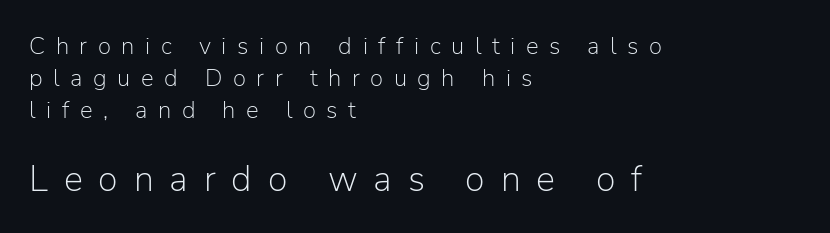
The image shows 36 px light sans-serif type, upright; set left-aligned, normal line spacing (1.33x), unusually wide letter spacing (+0.44 em), not underlined; the second (bottom) block is 1.5x larger; low stroke contrast and a medium x-height.
